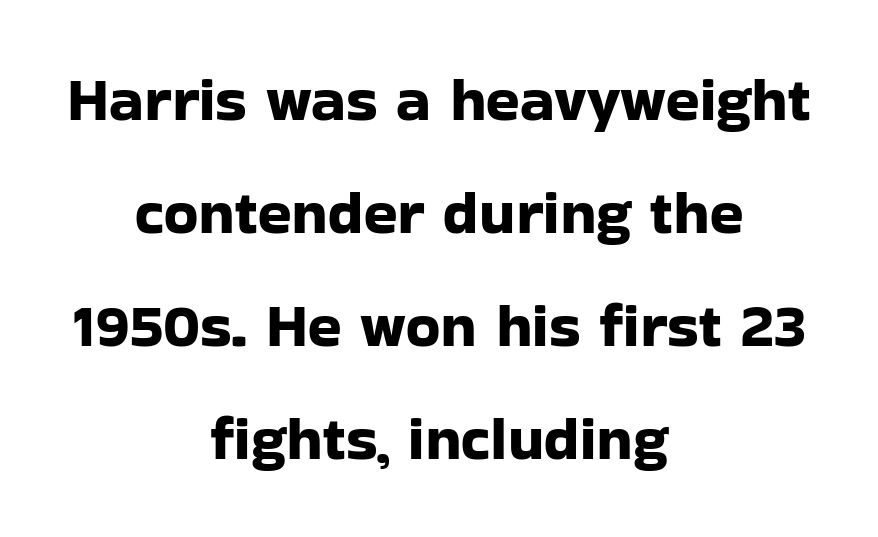
Q: Is the text italic (slanted)? A: No, it is upright.
Q: Is the typeface a serif or a sans-serif typeface? A: Sans-serif.
Q: Is the text underlined? A: No.
Q: How is the paragraph aligned? A: Centered.
Q: Is the spacing between letters normal or unusually wide? A: Normal.
Q: Width (condensed, normal, or wide)? A: Normal.
Q: Stroke contrast? A: Low.
Q: x-height? A: Medium.
Q: Monospaced? A: No.
